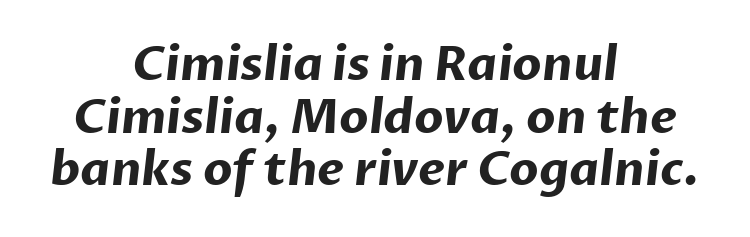
The image shows 47 px bold sans-serif type; set centered, tight line spacing (1.12x), normal letter spacing, not underlined; low stroke contrast and a medium x-height.
